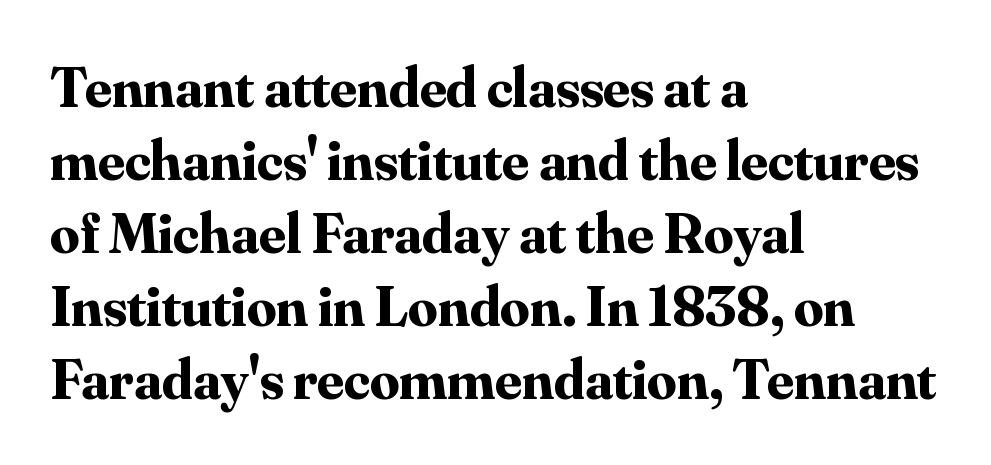
Short note: letters normally spaced. If you drew a ruler down the left edge, every line would touch it. The specimen omits any rule beneath the text block's lines. Italic: no, the glyphs are upright roman.
